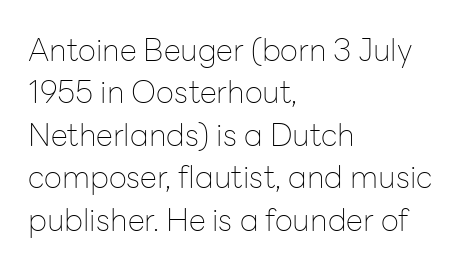
The image shows 31 px thin sans-serif type, upright; set left-aligned, normal line spacing (1.37x), normal letter spacing, not underlined; low stroke contrast and a medium x-height.
